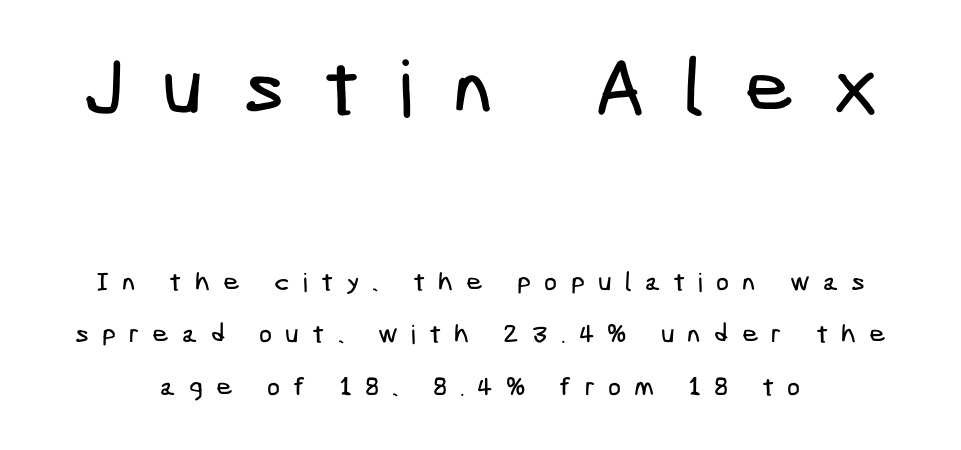
The image shows 78 px condensed sans-serif type; set loose line spacing (2.02x), unusually wide letter spacing (+0.5 em), not underlined; the first (top) block is 3.0x larger; low stroke contrast and a medium x-height.
